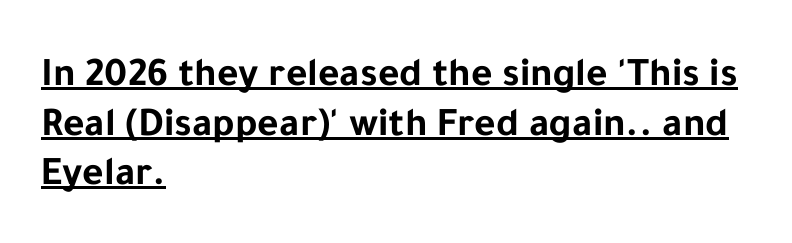
{"serif": "no", "italic": "no", "bold": "yes", "weight": "bold", "width": "normal", "stroke_contrast": "low", "x_height": "medium", "monospaced": "no", "underline": "yes", "align": "left", "line_spacing_ratio": 1.21, "letter_spacing": "normal", "letter_spacing_em": 0.0, "glyph_px": 41}
